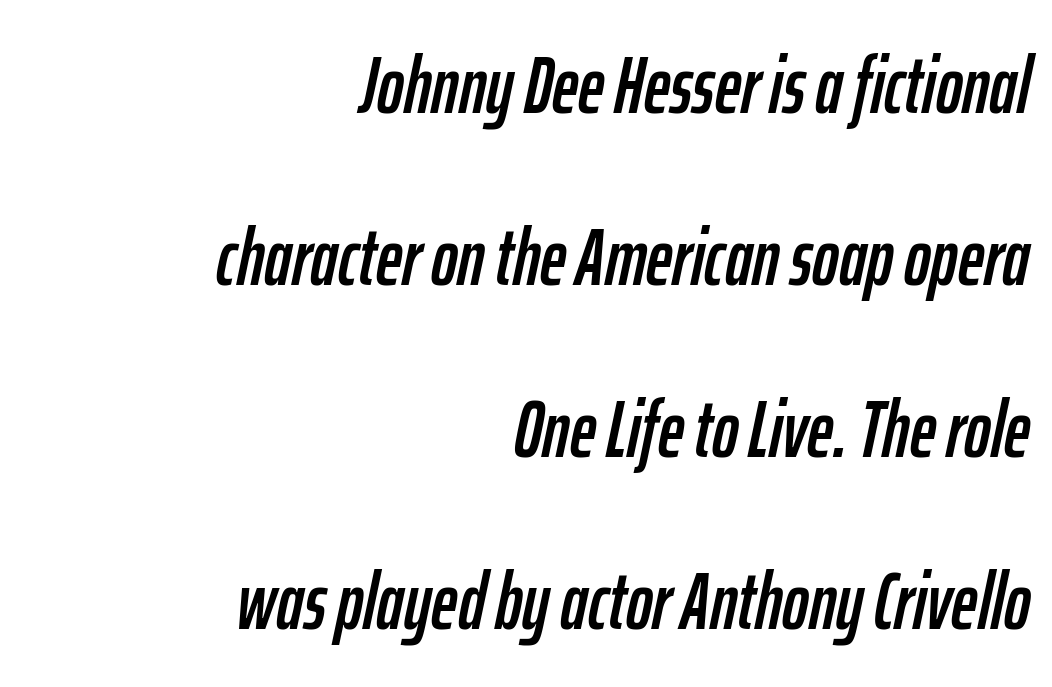
Q: Is the text italic (slanted)? A: Yes, it leans right by about 12 degrees.
Q: Is the text underlined? A: No.
Q: How is the paragraph aligned? A: Right-aligned.
Q: Is the spacing between letters normal or unusually wide? A: Normal.
Q: Is the spacing between lines tight, normal or loose? A: Loose.
Q: Width (condensed, normal, or wide)? A: Condensed.
Q: Stroke contrast? A: Low.
Q: x-height? A: Medium.
Q: Monospaced? A: No.
